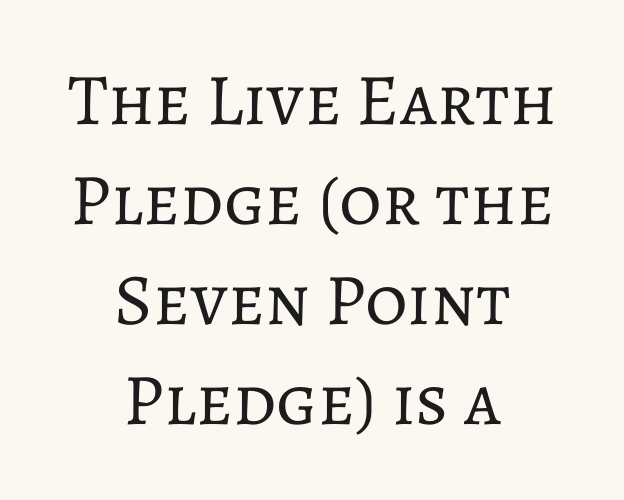
Q: Is the text bold? A: No.
Q: Is the text italic (slanted)? A: No, it is upright.
Q: Is the text underlined? A: No.
Q: How is the paragraph aligned? A: Centered.
Q: Is the spacing between letters normal or unusually wide? A: Normal.
Q: Is the spacing between lines tight, normal or loose? A: Normal.
Q: Width (condensed, normal, or wide)? A: Normal.
Q: Stroke contrast? A: Low.
Q: x-height? A: Medium.
Q: Monospaced? A: No.
